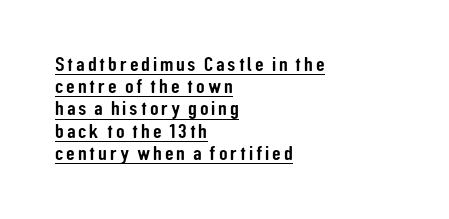
Quick note: underline on. The lines are packed closely together with very little leading. The lines in this sample share a left origin and differ only in where they stop. The typography opts for an upright posture over an oblique one.
